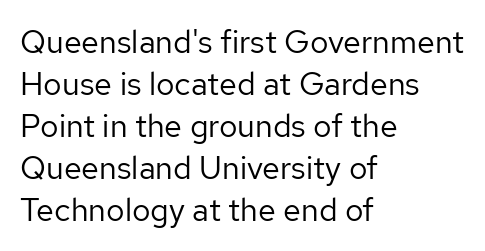
{"serif": "no", "italic": "no", "bold": "no", "weight": "regular", "width": "normal", "stroke_contrast": "low", "x_height": "medium", "monospaced": "no", "underline": "no", "align": "left", "line_spacing": "normal", "line_spacing_ratio": 1.31, "letter_spacing": "normal", "letter_spacing_em": 0.0, "glyph_px": 32}
